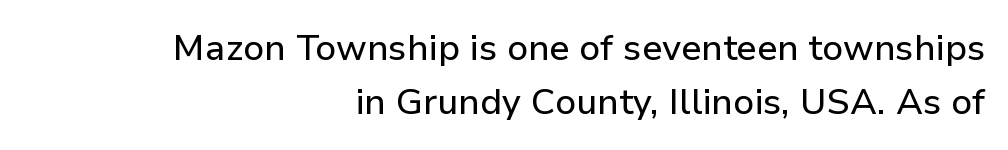
Q: Is the text italic (slanted)? A: No, it is upright.
Q: Is the typeface a serif or a sans-serif typeface? A: Sans-serif.
Q: Is the text underlined? A: No.
Q: How is the paragraph aligned? A: Right-aligned.
Q: Is the spacing between letters normal or unusually wide? A: Normal.
Q: Is the spacing between lines tight, normal or loose? A: Normal.
Q: Width (condensed, normal, or wide)? A: Normal.
Q: Stroke contrast? A: Low.
Q: x-height? A: Medium.
Q: Monospaced? A: No.
